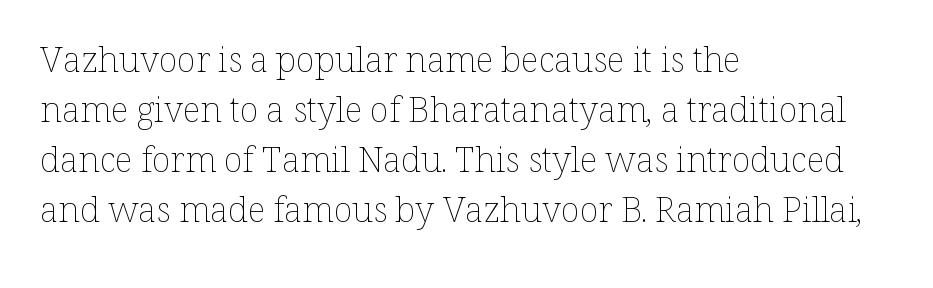
The image shows 35 px thin type, upright; set left-aligned, normal line spacing (1.43x), normal letter spacing, not underlined; low stroke contrast and a medium x-height.
